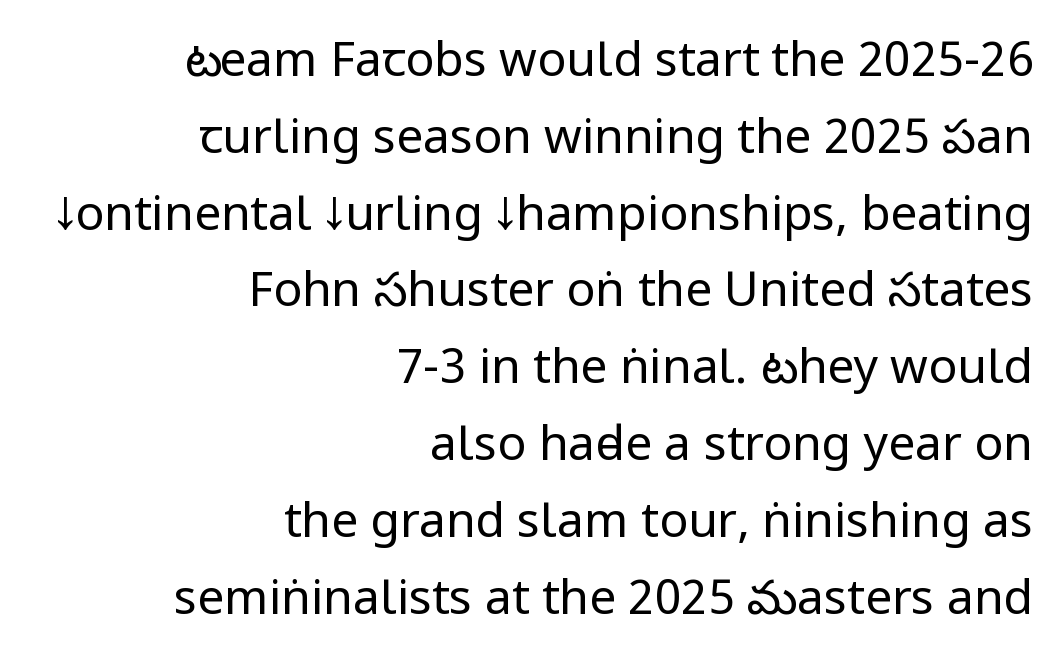
Q: Is the text bold? A: No.
Q: Is the text italic (slanted)? A: No, it is upright.
Q: Is the typeface a serif or a sans-serif typeface? A: Sans-serif.
Q: Is the text underlined? A: No.
Q: How is the paragraph aligned? A: Right-aligned.
Q: Is the spacing between letters normal or unusually wide? A: Normal.
Q: Is the spacing between lines tight, normal or loose? A: Normal.
Q: Width (condensed, normal, or wide)? A: Condensed.
Q: Stroke contrast? A: Low.
Q: x-height? A: Large.
Q: Monospaced? A: No.
